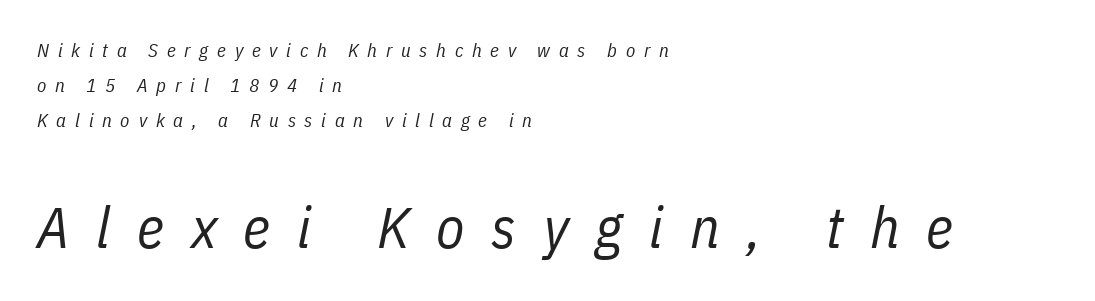
The image shows 58 px regular-weight, condensed type, italic (leaning right); set left-aligned, line spacing 1.83x, unusually wide letter spacing (+0.46 em), not underlined; the second (bottom) block is 3.05x larger; low stroke contrast and a medium x-height.
